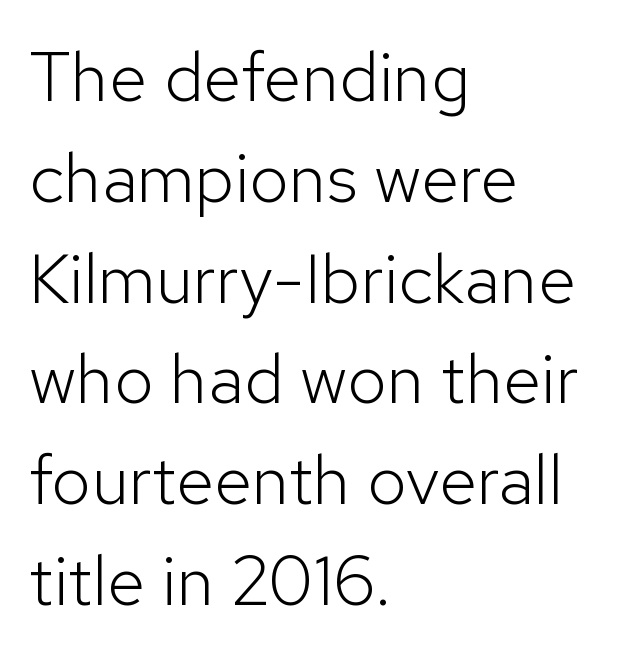
Q: Is the text bold? A: No.
Q: Is the text italic (slanted)? A: No, it is upright.
Q: Is the typeface a serif or a sans-serif typeface? A: Sans-serif.
Q: Is the text underlined? A: No.
Q: How is the paragraph aligned? A: Left-aligned.
Q: Is the spacing between letters normal or unusually wide? A: Normal.
Q: Is the spacing between lines tight, normal or loose? A: Normal.
Q: Width (condensed, normal, or wide)? A: Normal.
Q: Stroke contrast? A: Low.
Q: x-height? A: Medium.
Q: Monospaced? A: No.
